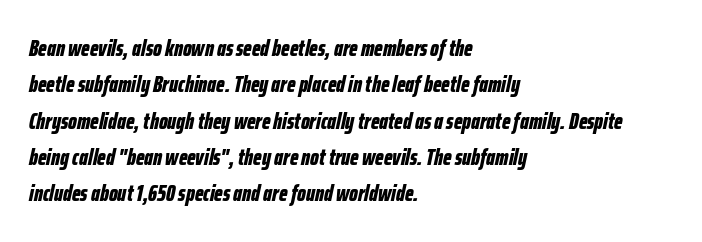
There's an unmistakable incline to the writing here. The block of text has a typical density, with ordinary space between rows. Visually the block forms a straight wall on the left and a jagged coastline on the right. Check the space under the baseline: it is left empty. These words are printed bold, with thick strokes throughout.
